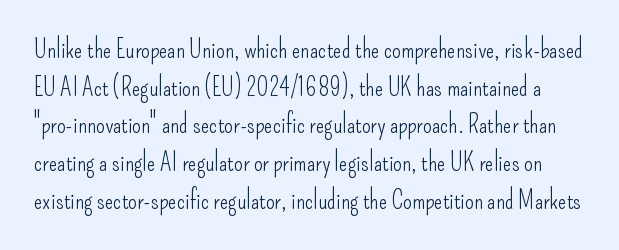
The image shows 25 px text type, upright; set normal line spacing (1.51x), normal letter spacing, not underlined.
